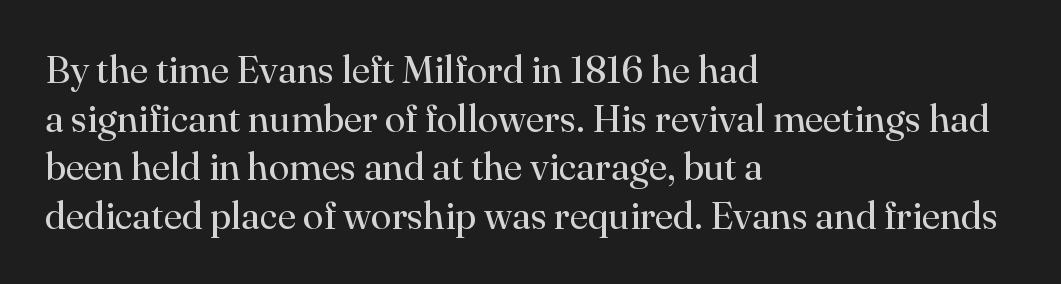
{"serif": "yes", "italic": "no", "bold": "no", "weight": "regular", "width": "normal", "stroke_contrast": "high", "x_height": "small", "monospaced": "no", "underline": "no", "align": "left", "line_spacing": "normal", "line_spacing_ratio": 1.28, "letter_spacing": "normal", "letter_spacing_em": 0.0, "glyph_px": 38}
